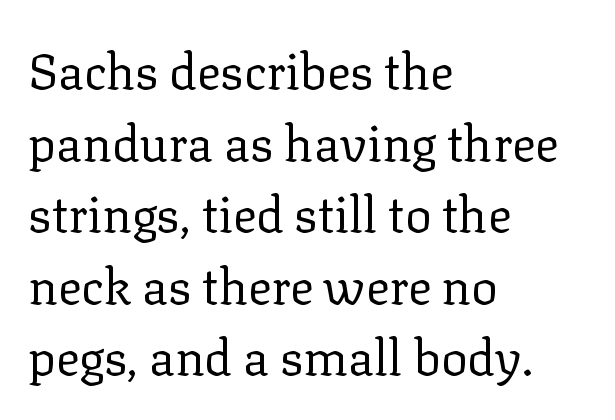
Q: Is the text bold? A: No.
Q: Is the text italic (slanted)? A: No, it is upright.
Q: Is the typeface a serif or a sans-serif typeface? A: Serif.
Q: Is the text underlined? A: No.
Q: How is the paragraph aligned? A: Left-aligned.
Q: Is the spacing between letters normal or unusually wide? A: Normal.
Q: Is the spacing between lines tight, normal or loose? A: Normal.
Q: Width (condensed, normal, or wide)? A: Normal.
Q: Stroke contrast? A: Low.
Q: x-height? A: Medium.
Q: Monospaced? A: No.
